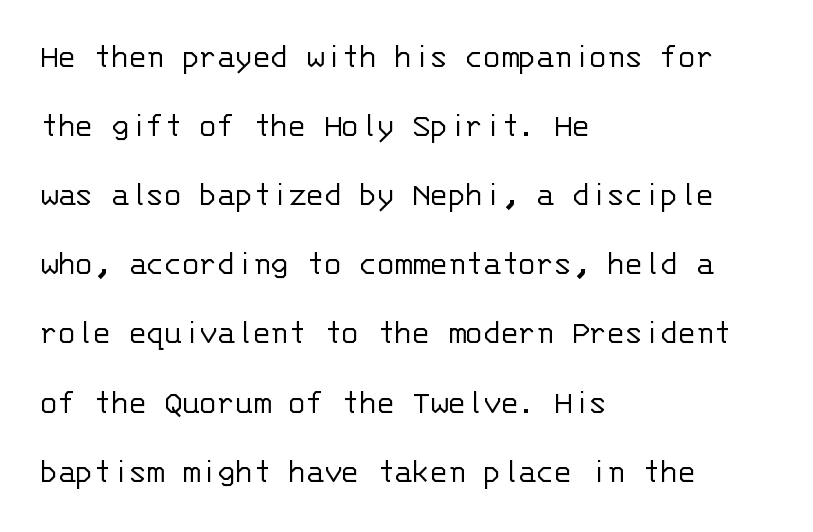
{"serif": "no", "italic": "no", "bold": "no", "weight": "light", "width": "normal", "stroke_contrast": "low", "x_height": "large", "monospaced": "yes", "underline": "no", "align": "left", "line_spacing": "loose", "line_spacing_ratio": 1.92, "letter_spacing": "normal", "letter_spacing_em": 0.0, "glyph_px": 36}
